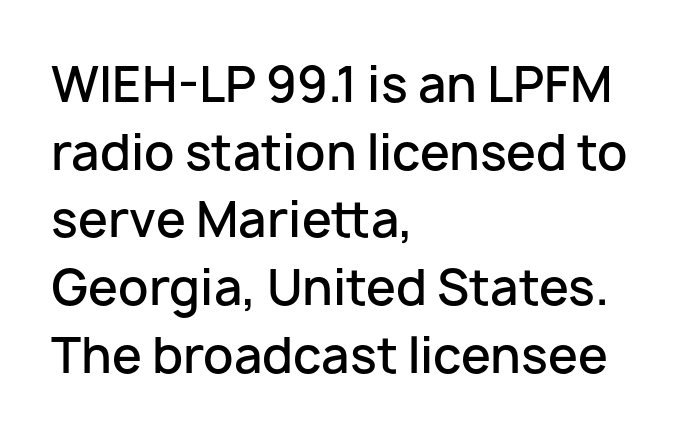
A sans-serif font was chosen for this passage. The ragged edge is on the right, which tells us the setting is flush left. Normally led — the rows are evenly, conventionally spaced. The letterforms sit shoulder to shoulder at normal distance.
